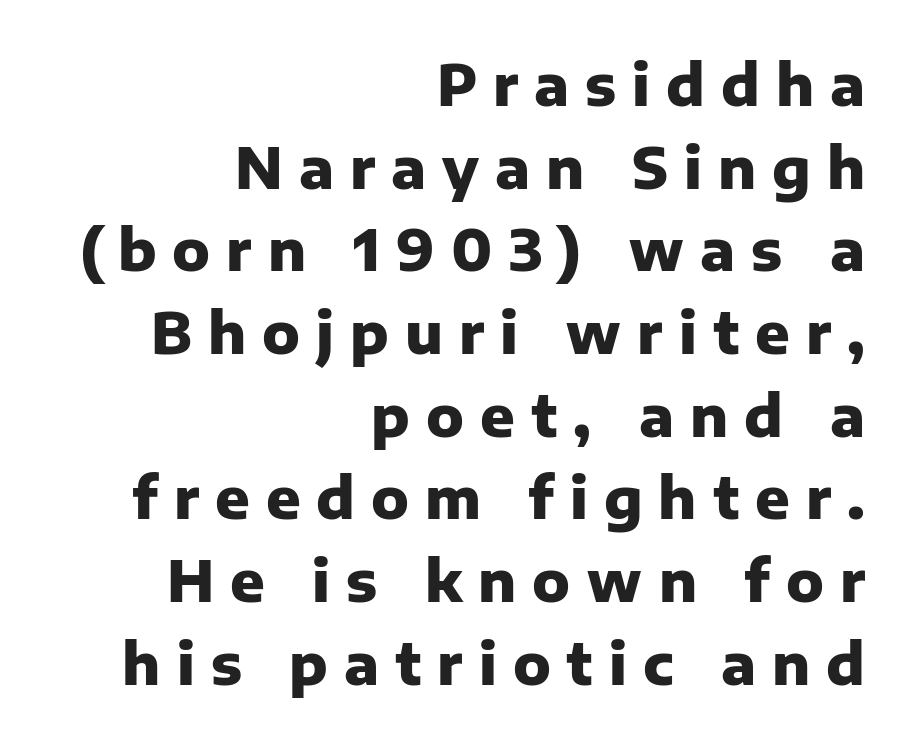
Horizontal alignment here is rightward, an uncommon choice for prose. You can tell it's not italic because the verticals are truly vertical. Every letter is thick-stroked: bold, no question. The designer left line spacing at the default. Here the designer chose a conventional face with non-uniform glyph widths. Font category for this specimen: sans-serif.
